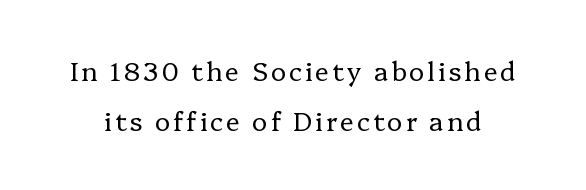
Baseline-to-baseline distance is far greater than the letter height. No word sits above an underline. Upright lettering throughout. Caption: face not bold, strokes unweighted.
